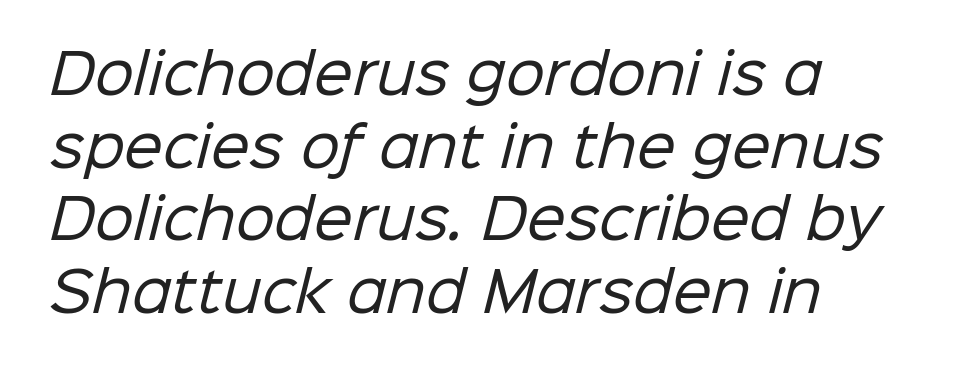
Letters rest on an invisible, unmarked baseline. A typesetter would call this zero additional tracking. These lines sit exactly where default settings would place them. All the whitespace from short lines collects on the right. On a weight scale, this lands at 450 or below. The glyphs in this specimen are sans serif.
